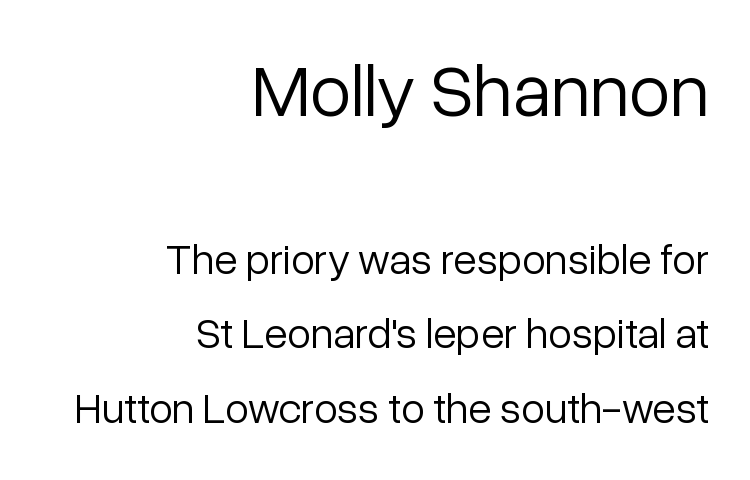
{"serif": "no", "italic": "no", "bold": "no", "weight": "light", "width": "normal", "stroke_contrast": "low", "x_height": "medium", "monospaced": "no", "underline": "no", "align": "right", "line_spacing_ratio": 1.73, "letter_spacing": "normal", "letter_spacing_em": 0.0, "larger_block": "first", "size_ratio": 1.74, "glyph_px": 75}
